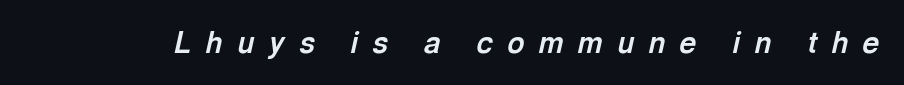
{"italic": "yes", "lean": "right", "slant_degrees": 13, "bold": "yes", "weight": "bold", "width": "normal", "x_height": "medium", "monospaced": "no", "underline": "no", "letter_spacing": "wide", "letter_spacing_em": 0.5, "glyph_px": 29}
